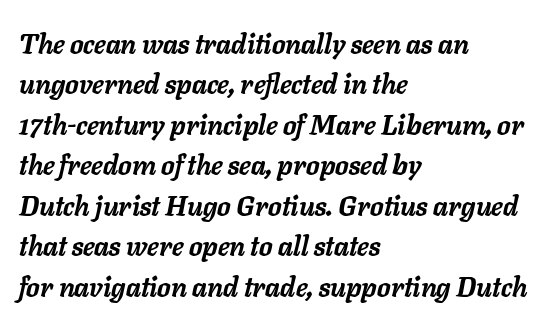
The image shows 27 px bold type, italic (leaning right); set left-aligned, normal line spacing (1.5x), normal letter spacing, not underlined.
